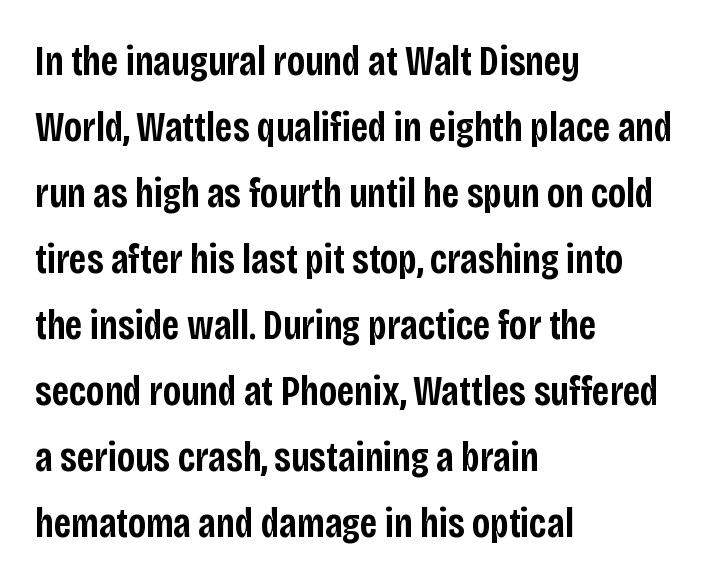
The image shows 42 px semibold, condensed sans-serif type, upright; set left-aligned, normal line spacing (1.57x), normal letter spacing, not underlined; low stroke contrast and a large x-height.
